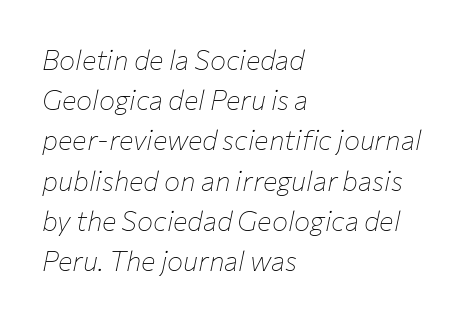
Q: Is the text bold? A: No.
Q: Is the text italic (slanted)? A: Yes, it leans right by about 12 degrees.
Q: Is the text underlined? A: No.
Q: How is the paragraph aligned? A: Left-aligned.
Q: Is the spacing between letters normal or unusually wide? A: Normal.
Q: Is the spacing between lines tight, normal or loose? A: Normal.
